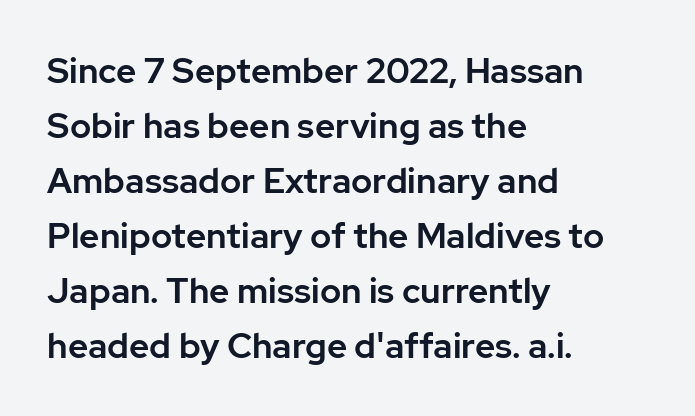
{"serif": "no", "italic": "no", "width": "normal", "stroke_contrast": "low", "x_height": "medium", "monospaced": "no", "underline": "no", "align": "left", "line_spacing": "normal", "line_spacing_ratio": 1.57, "letter_spacing": "normal", "letter_spacing_em": 0.0, "glyph_px": 35}
